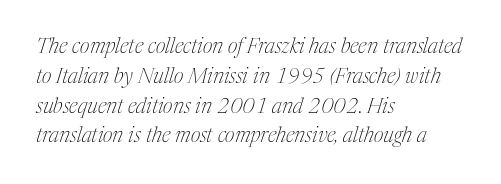
Compared with ordinary roman type, these characters are visibly tilted. Check the space under the baseline: it is left empty. The horizontal fit of the characters is conventional and even. Short and long lines alike share a common starting point at left. Normally led — the rows are evenly, conventionally spaced. The weight tops out at a normal text grade.
